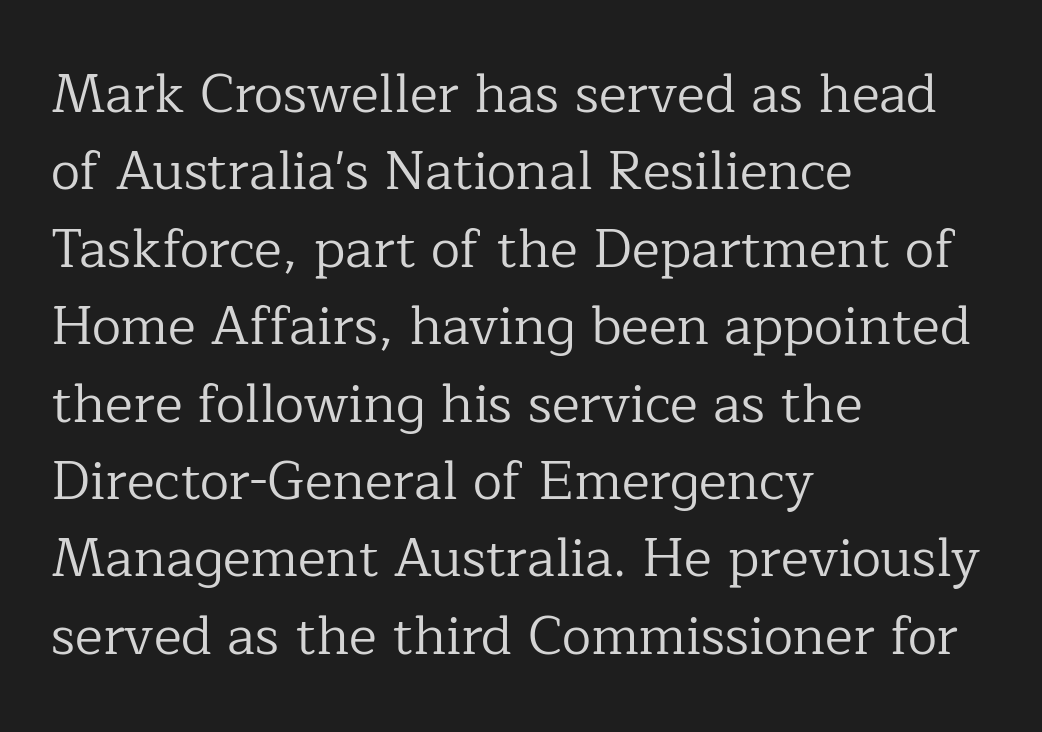
{"serif": "yes", "italic": "no", "bold": "no", "weight": "regular", "width": "normal", "stroke_contrast": "low", "x_height": "medium", "monospaced": "no", "underline": "no", "align": "left", "line_spacing": "normal", "line_spacing_ratio": 1.46, "letter_spacing": "normal", "letter_spacing_em": 0.0, "glyph_px": 53}
